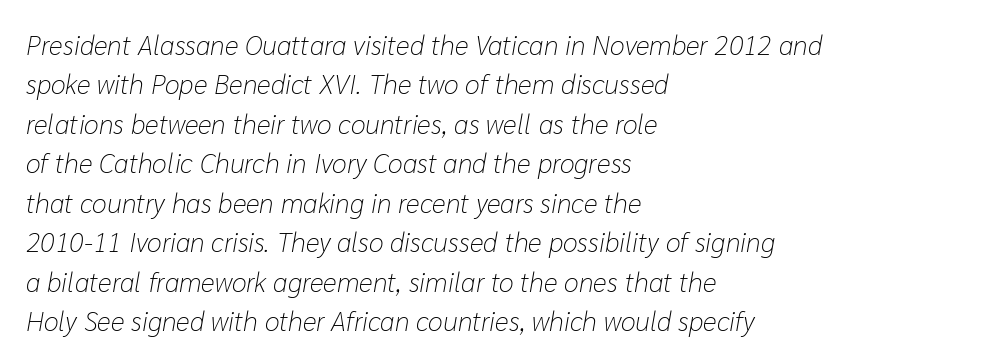
The image shows 27 px text type, italic (leaning right); set left-aligned, normal line spacing (1.46x), normal letter spacing, not underlined.
